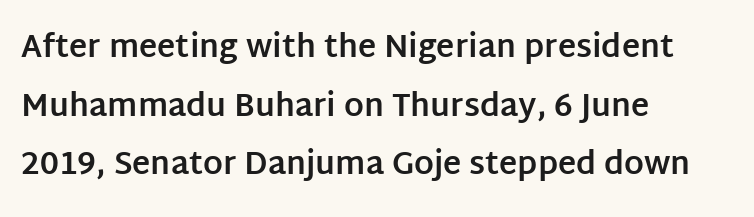
Q: Is the text bold? A: Yes.
Q: Is the text italic (slanted)? A: No, it is upright.
Q: Is the typeface a serif or a sans-serif typeface? A: Sans-serif.
Q: Is the text underlined? A: No.
Q: How is the paragraph aligned? A: Left-aligned.
Q: Is the spacing between letters normal or unusually wide? A: Normal.
Q: Width (condensed, normal, or wide)? A: Normal.
Q: Stroke contrast? A: Low.
Q: x-height? A: Large.
Q: Monospaced? A: No.
